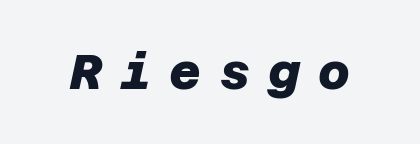
{"serif": "no", "bold": "yes", "weight": "heavy", "width": "normal", "stroke_contrast": "low", "x_height": "large", "underline": "no", "letter_spacing": "wide", "letter_spacing_em": 0.36, "glyph_px": 49}
